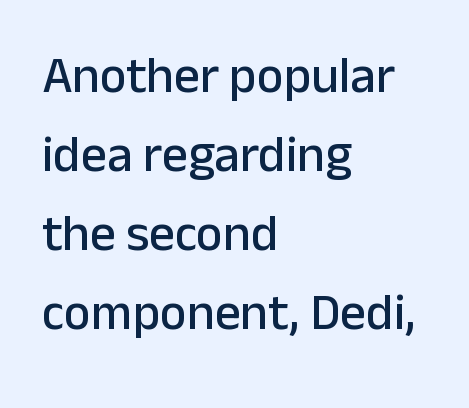
{"serif": "no", "italic": "no", "width": "normal", "stroke_contrast": "low", "x_height": "medium", "monospaced": "no", "underline": "no", "align": "left", "line_spacing": "normal", "line_spacing_ratio": 1.55, "letter_spacing": "normal", "letter_spacing_em": 0.0, "glyph_px": 51}
